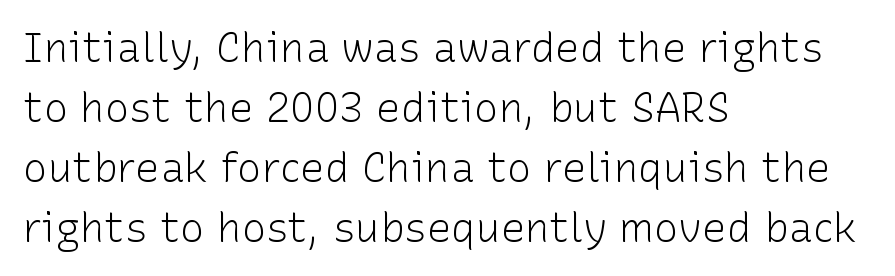
Is the type heavy? It reads as light-to-regular instead. This sample has the flowing, uneven cadence of proportional lettering. The leading is moderate, giving the passage an even texture. The ragged edge is on the right, which tells us the setting is flush left.
